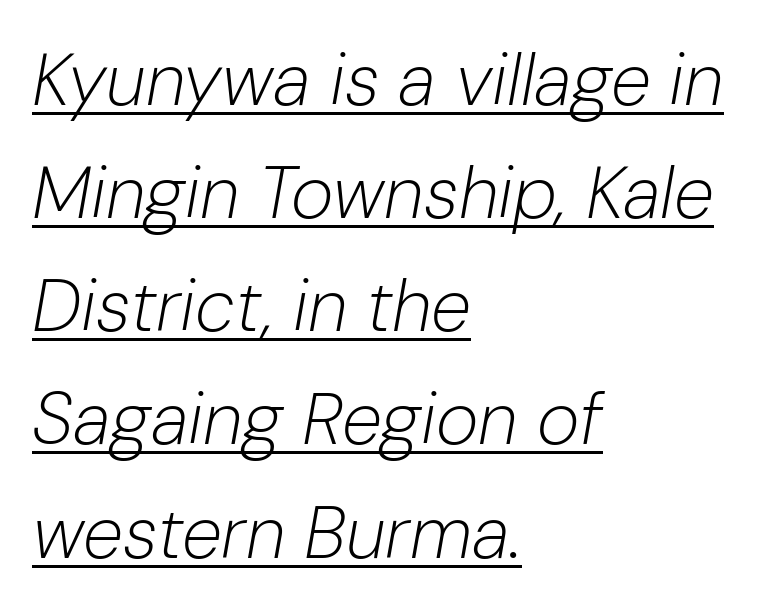
{"italic": "yes", "lean": "right", "slant_degrees": 10, "bold": "no", "weight": "light", "width": "normal", "stroke_contrast": "low", "x_height": "medium", "monospaced": "no", "underline": "yes", "align": "left", "line_spacing": "normal", "line_spacing_ratio": 1.55, "letter_spacing": "normal", "letter_spacing_em": 0.0, "glyph_px": 73}
